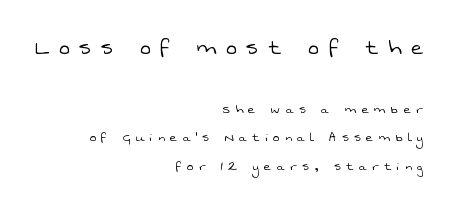
The image shows 26 px text type; set right-aligned, line spacing 1.89x, unusually wide letter spacing (+0.37 em), not underlined; the first (top) block is 1.73x larger.
